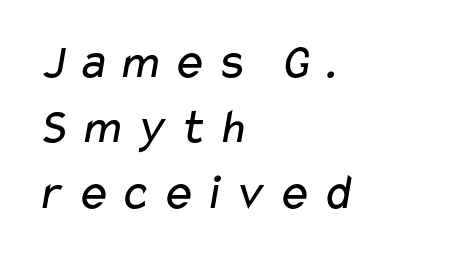
The image shows 50 px regular-weight, wide sans-serif type; set left-aligned, normal line spacing (1.31x), not underlined; low stroke contrast and a medium x-height.
